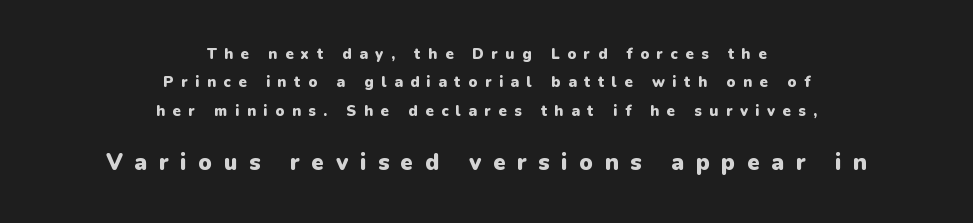
Is the type bold? Yes — the strokes are clearly thick and heavy. The specimen omits any rule beneath the text block's lines. How are the letters spaced? Widely, with obvious added tracking. Visually, the bottom section dominates because its glyphs are scaled up.
